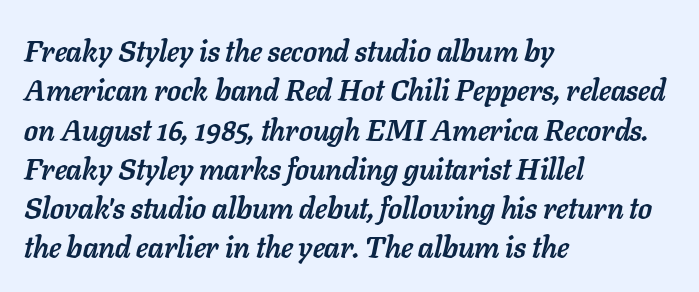
The glyphs look as if they've been sheared to an angle. A typesetter would call this leading conventional body-copy spacing. Left-aligned paragraph, ragged on the right. Type without underlining.
